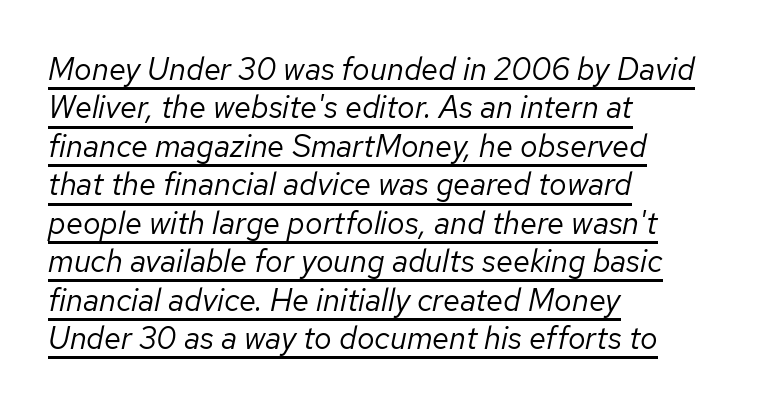
The image shows 31 px regular-weight type, italic (leaning right); set left-aligned, line spacing 1.24x, normal letter spacing, underlined; low stroke contrast and a medium x-height.
